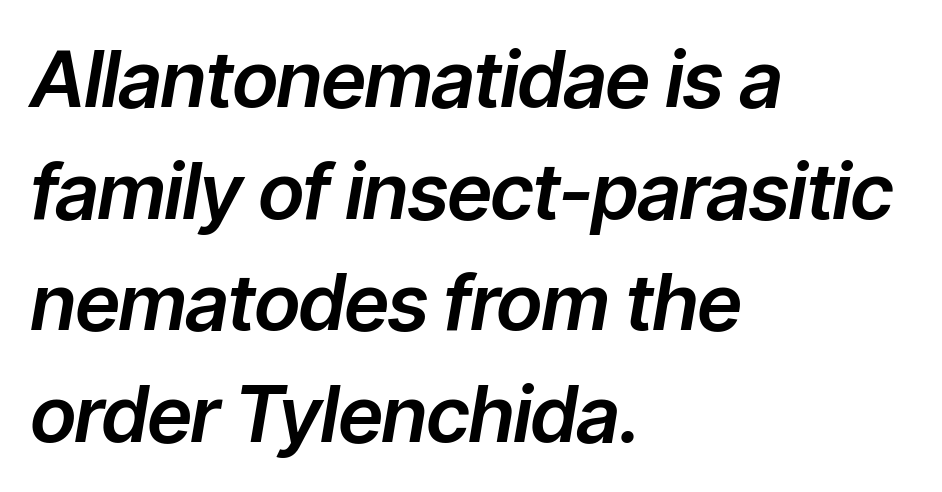
Q: Is the text italic (slanted)? A: Yes, it leans right by about 9 degrees.
Q: Is the text underlined? A: No.
Q: How is the paragraph aligned? A: Left-aligned.
Q: Is the spacing between letters normal or unusually wide? A: Normal.
Q: Is the spacing between lines tight, normal or loose? A: Normal.
Q: Width (condensed, normal, or wide)? A: Normal.
Q: Stroke contrast? A: Low.
Q: x-height? A: Medium.
Q: Monospaced? A: No.
